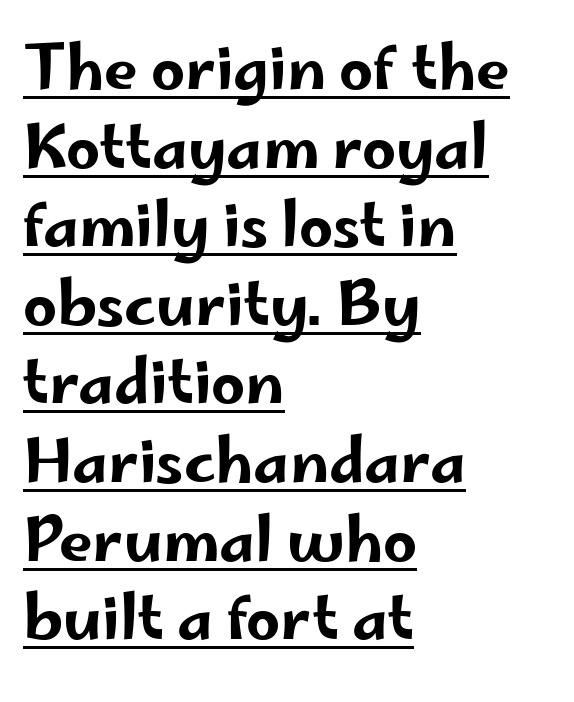
{"serif": "no", "italic": "no", "width": "wide", "stroke_contrast": "low", "x_height": "small", "monospaced": "no", "underline": "yes", "align": "left", "line_spacing": "normal", "line_spacing_ratio": 1.31, "letter_spacing": "normal", "letter_spacing_em": 0.0, "glyph_px": 60}
